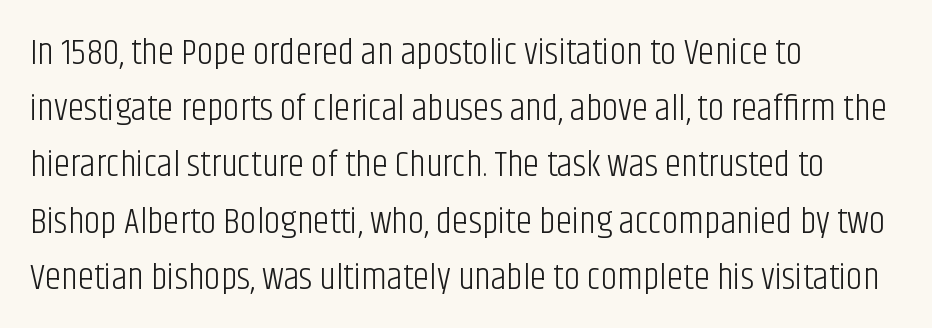
Q: Is the text bold? A: No.
Q: Is the text italic (slanted)? A: No, it is upright.
Q: Is the typeface a serif or a sans-serif typeface? A: Sans-serif.
Q: Is the text underlined? A: No.
Q: How is the paragraph aligned? A: Left-aligned.
Q: Is the spacing between letters normal or unusually wide? A: Normal.
Q: Is the spacing between lines tight, normal or loose? A: Normal.
Q: Width (condensed, normal, or wide)? A: Condensed.
Q: Stroke contrast? A: Low.
Q: x-height? A: Large.
Q: Monospaced? A: No.
